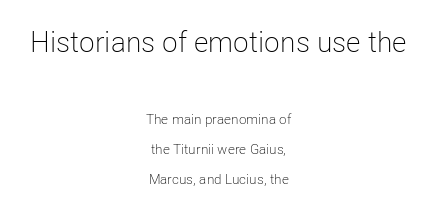
Compared with a flush-left layout, this one balances lines on the center instead. A typesetter would call this zero additional tracking. A quiet, ordinary-to-light weight characterises the typeface. Regarding leading, the lines here are spaced well apart. Every character sits straight up, as roman type does. The earlier block is typeset at a bigger size than the later block.
